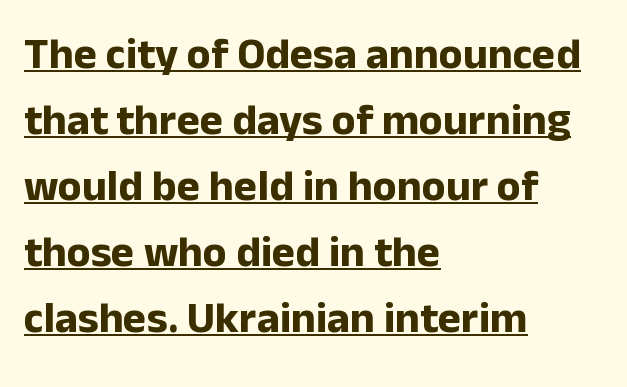
Interline gaps are of average width in this sample. Are there feet on the stems? There aren't — it's a sans. Compared with typical body copy, the letter spacing here is the same. Strong, thick strokes mark this as bold type. A continuous stroke trails under the words, as in a hyperlink. The typesetter chose a ragged-right arrangement here.
